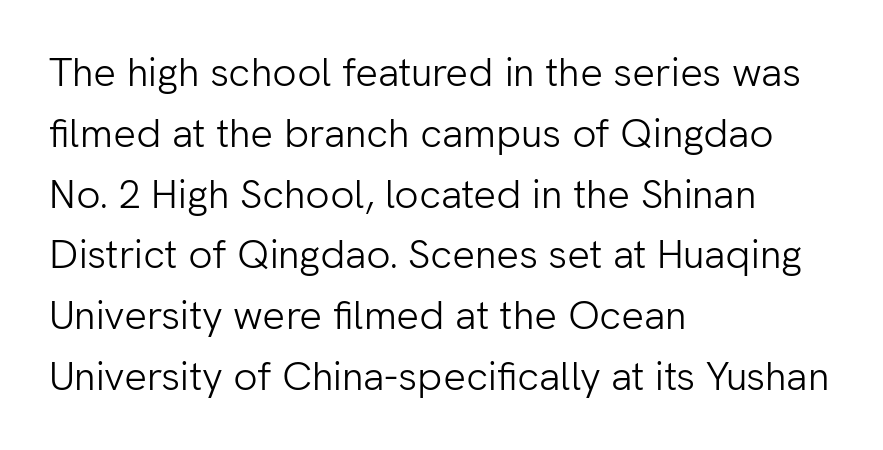
{"serif": "no", "italic": "no", "bold": "no", "weight": "light", "width": "normal", "stroke_contrast": "low", "x_height": "medium", "monospaced": "no", "underline": "no", "align": "left", "line_spacing": "normal", "line_spacing_ratio": 1.52, "letter_spacing": "normal", "letter_spacing_em": 0.0, "glyph_px": 40}
